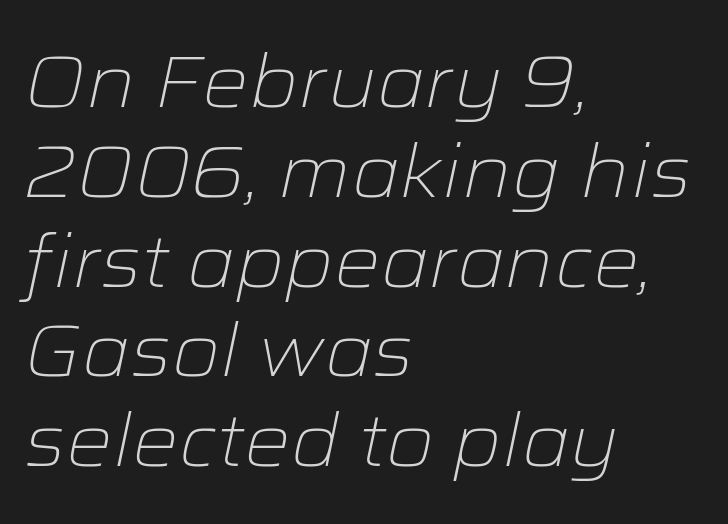
Descender tails drop into unmarked territory. Is the type heavy? It reads as light-to-regular instead. Students, note that the glyphs here touch the page at normal intervals. Spacing verdict: proportional, widths tailored to each character. A typesetter would mark this as italic. The paragraph shown leans on its left margin.
